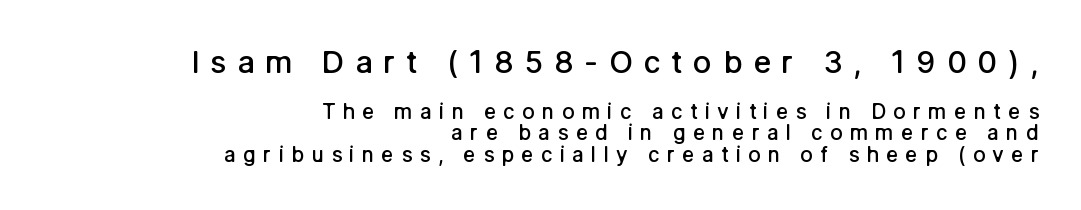
The image shows 31 px semibold sans-serif type, upright; set right-aligned, tight line spacing (1.01x), unusually wide letter spacing (+0.34 em), not underlined; the first (top) block is 1.48x larger; low stroke contrast and a medium x-height.
